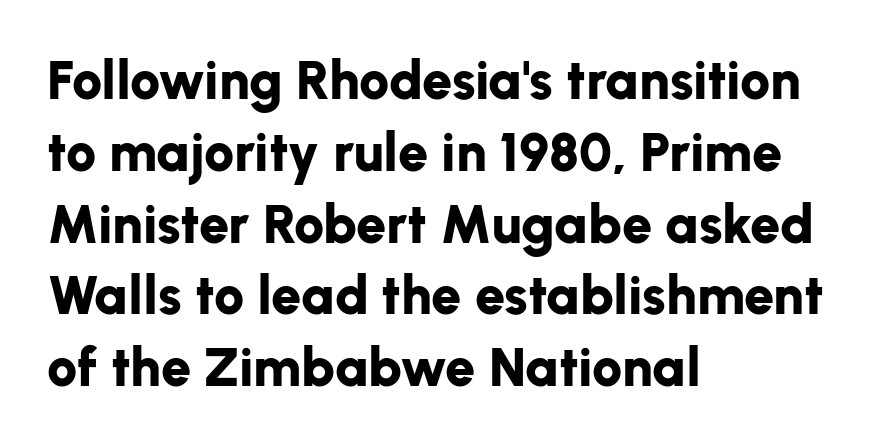
{"serif": "no", "italic": "no", "bold": "yes", "weight": "bold", "width": "normal", "stroke_contrast": "low", "x_height": "medium", "monospaced": "no", "underline": "no", "align": "left", "line_spacing": "normal", "line_spacing_ratio": 1.33, "letter_spacing": "normal", "letter_spacing_em": 0.0, "glyph_px": 54}
